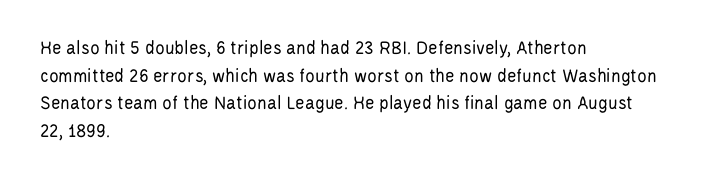
The image shows 20 px text type, upright; set left-aligned, normal line spacing (1.38x), normal letter spacing, not underlined.
